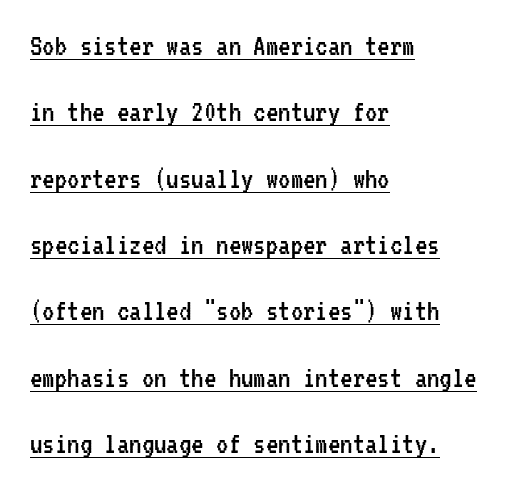
This is underlined copy, the kind a proofreader might mark for attention. Students, observe: this is what heavily led, spacious text looks like. Note the uniform advance width — an 'i' takes as much space as an 'm'. The characters are drawn with everyday or finer stroke widths. The lines are quadded left. The font family rendered here belongs to the sans-serif group.
